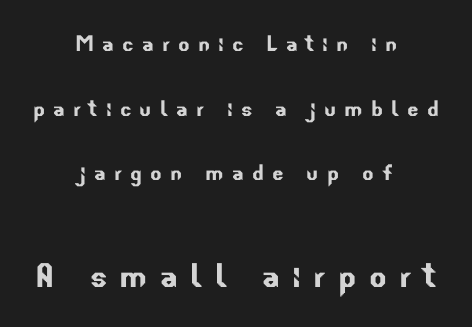
Q: Is the typeface a serif or a sans-serif typeface? A: Sans-serif.
Q: Is the text underlined? A: No.
Q: How is the paragraph aligned? A: Centered.
Q: Is the spacing between letters normal or unusually wide? A: Unusually wide.
Q: Is the spacing between lines tight, normal or loose? A: Loose.
Q: Which block of text is set in a larger size, the first (top) or the second (bottom)? A: The second (bottom) one.
Q: Width (condensed, normal, or wide)? A: Normal.
Q: Stroke contrast? A: Low.
Q: x-height? A: Small.
Q: Monospaced? A: No.
